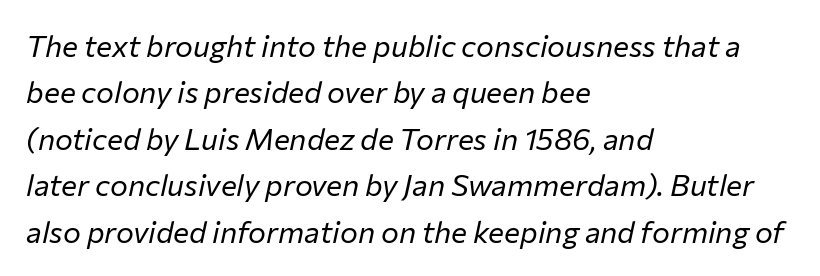
Q: Is the text bold? A: No.
Q: Is the text italic (slanted)? A: Yes, it leans right by about 12 degrees.
Q: Is the text underlined? A: No.
Q: How is the paragraph aligned? A: Left-aligned.
Q: Is the spacing between letters normal or unusually wide? A: Normal.
Q: Is the spacing between lines tight, normal or loose? A: Normal.
Q: Width (condensed, normal, or wide)? A: Normal.
Q: Stroke contrast? A: Low.
Q: x-height? A: Medium.
Q: Monospaced? A: No.
